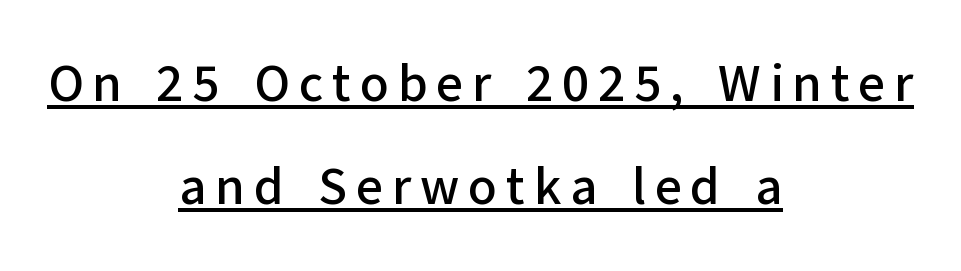
Q: Is the text italic (slanted)? A: No, it is upright.
Q: Is the typeface a serif or a sans-serif typeface? A: Sans-serif.
Q: Is the text underlined? A: Yes.
Q: How is the paragraph aligned? A: Centered.
Q: Is the spacing between lines tight, normal or loose? A: Loose.
Q: Width (condensed, normal, or wide)? A: Normal.
Q: Stroke contrast? A: Low.
Q: x-height? A: Medium.
Q: Monospaced? A: No.
